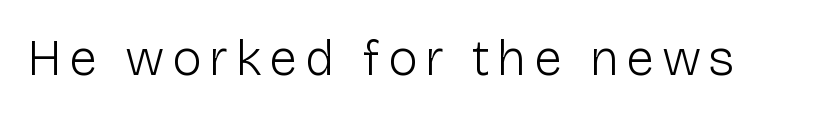
Q: Is the text bold? A: No.
Q: Is the text italic (slanted)? A: No, it is upright.
Q: Is the typeface a serif or a sans-serif typeface? A: Sans-serif.
Q: Is the text underlined? A: No.
Q: Width (condensed, normal, or wide)? A: Normal.
Q: Stroke contrast? A: Low.
Q: x-height? A: Medium.
Q: Monospaced? A: No.
